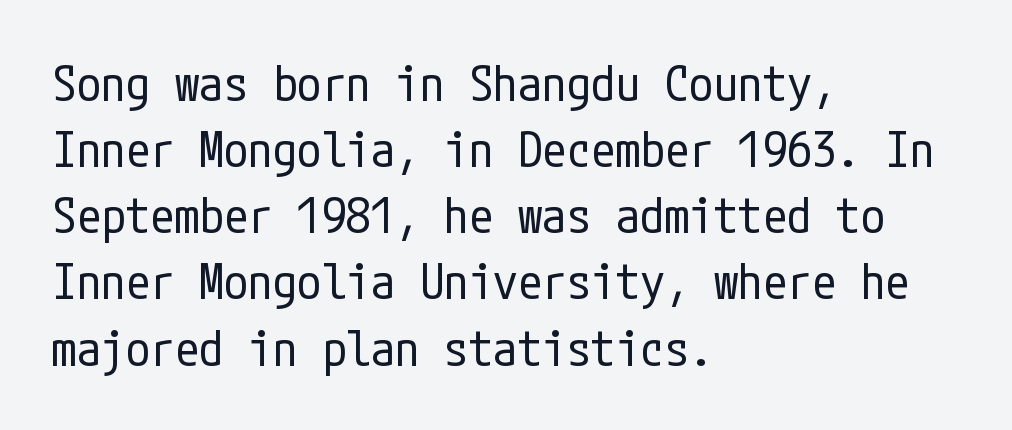
Q: Is the text bold? A: No.
Q: Is the text italic (slanted)? A: No, it is upright.
Q: Is the typeface a serif or a sans-serif typeface? A: Sans-serif.
Q: Is the text underlined? A: No.
Q: How is the paragraph aligned? A: Left-aligned.
Q: Is the spacing between letters normal or unusually wide? A: Normal.
Q: Is the spacing between lines tight, normal or loose? A: Normal.
Q: Width (condensed, normal, or wide)? A: Condensed.
Q: Stroke contrast? A: Low.
Q: x-height? A: Medium.
